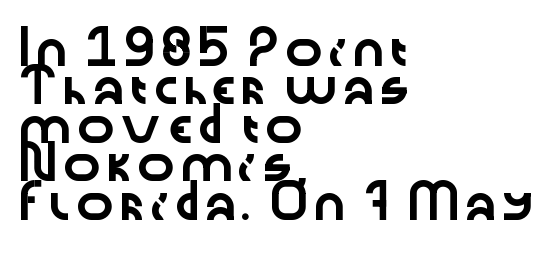
Q: Is the text italic (slanted)? A: No, it is upright.
Q: Is the typeface a serif or a sans-serif typeface? A: Sans-serif.
Q: Is the text underlined? A: No.
Q: How is the paragraph aligned? A: Left-aligned.
Q: Is the spacing between letters normal or unusually wide? A: Normal.
Q: Width (condensed, normal, or wide)? A: Wide.
Q: Stroke contrast? A: Low.
Q: x-height? A: Medium.
Q: Monospaced? A: No.
